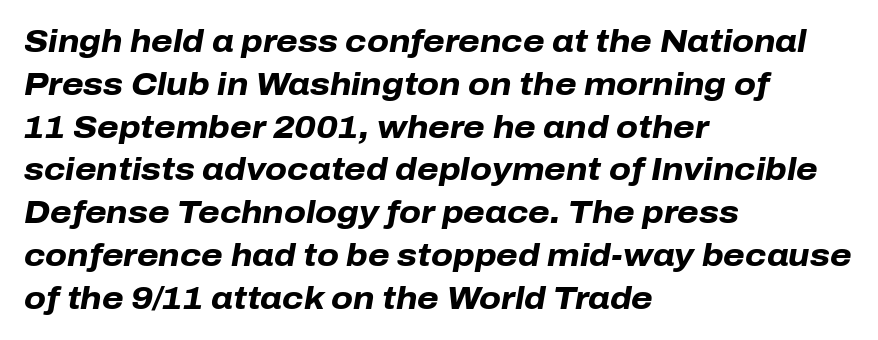
{"italic": "yes", "lean": "right", "slant_degrees": 10, "bold": "yes", "weight": "heavy", "width": "normal", "stroke_contrast": "low", "x_height": "medium", "monospaced": "no", "underline": "no", "align": "left", "line_spacing": "normal", "line_spacing_ratio": 1.38, "letter_spacing": "normal", "letter_spacing_em": 0.0, "glyph_px": 31}
